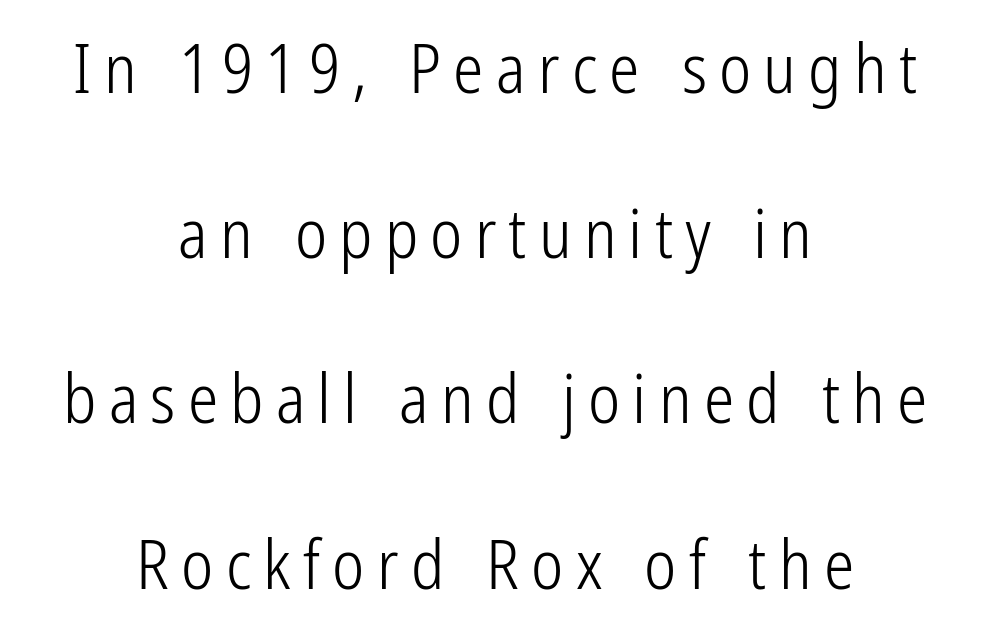
These lines stand farther apart than default settings would place them. When letters stand straight like this, we call the style roman or upright. I'd call this a sans setting — the letters go barefoot. Unbolded letterforms with no extra heft. The passage is arranged like a title page — every line centered.
